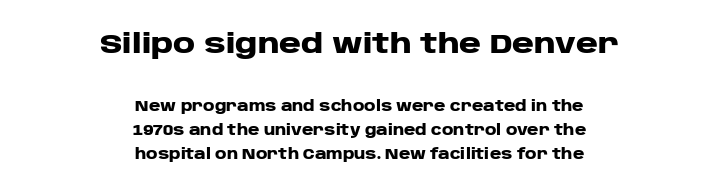
A roman cut, with each character standing at attention. The rag falls on both sides of this text block equally. Note: larger setting up top, smaller setting below. The letters are bold, with thick, heavy strokes. Unmarked baselines from the first word to the last. What stands out about the letter spacing? Nothing — it is the standard amount.
